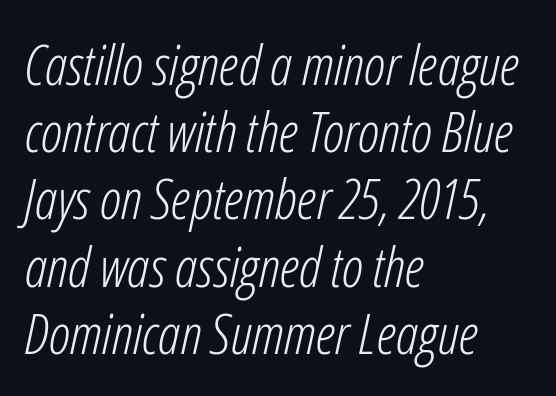
The image shows 56 px light, condensed type, italic (leaning right); set left-aligned, line spacing 1.2x, normal letter spacing, not underlined; low stroke contrast and a medium x-height.
